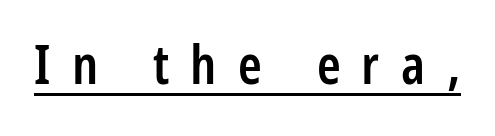
Q: Is the text bold? A: Semi-bold.
Q: Is the text italic (slanted)? A: No, it is upright.
Q: Is the typeface a serif or a sans-serif typeface? A: Sans-serif.
Q: Is the text underlined? A: Yes.
Q: Is the spacing between letters normal or unusually wide? A: Unusually wide.
Q: Width (condensed, normal, or wide)? A: Condensed.
Q: Stroke contrast? A: Low.
Q: x-height? A: Large.
Q: Monospaced? A: No.
